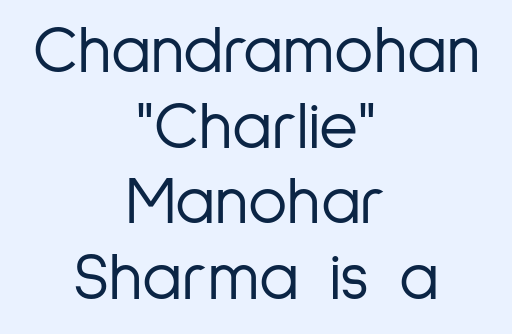
The image shows 67 px light, condensed sans-serif type, upright; set centered, tight line spacing (1.13x), normal letter spacing, not underlined; low stroke contrast and a medium x-height.
